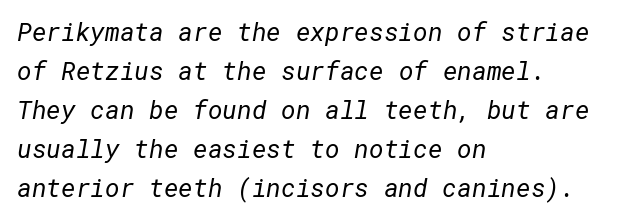
Q: Is the text bold? A: No.
Q: Is the text underlined? A: No.
Q: How is the paragraph aligned? A: Left-aligned.
Q: Is the spacing between letters normal or unusually wide? A: Normal.
Q: Is the spacing between lines tight, normal or loose? A: Normal.
